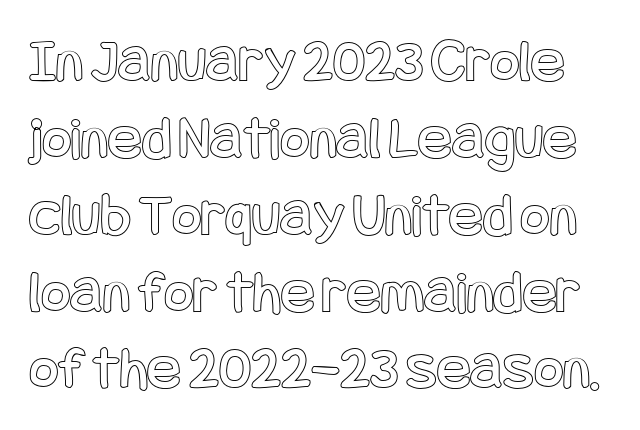
The image shows 63 px condensed type, upright; set line spacing 1.22x, normal letter spacing, not underlined; a large x-height.
